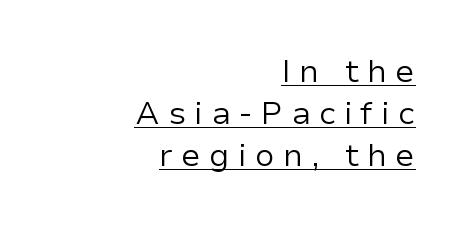
{"serif": "no", "italic": "no", "bold": "no", "weight": "regular", "width": "normal", "stroke_contrast": "low", "x_height": "medium", "monospaced": "no", "underline": "yes", "align": "right", "line_spacing": "normal", "line_spacing_ratio": 1.32, "letter_spacing": "wide", "letter_spacing_em": 0.25, "glyph_px": 32}
